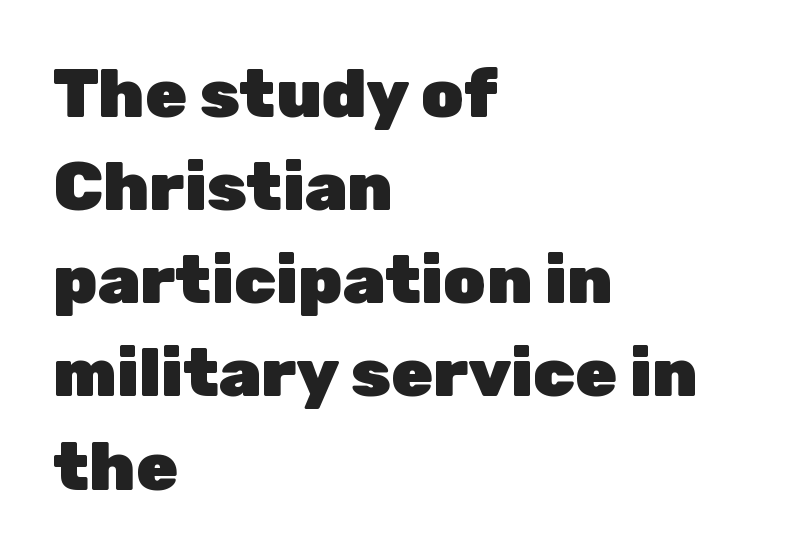
The passage shown is typed in a proportional face where columns would drift. The passage shown is emphatically bold. The typography opts for an upright posture over an oblique one. Is the block centered? No — it sits flush against the left margin.
